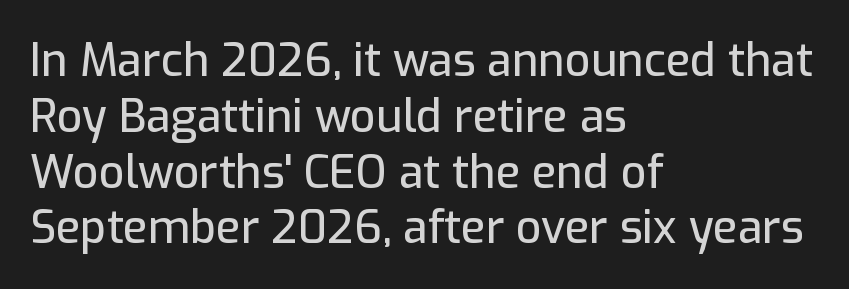
{"serif": "no", "italic": "no", "width": "normal", "stroke_contrast": "low", "x_height": "medium", "monospaced": "no", "underline": "no", "align": "left", "line_spacing_ratio": 1.24, "letter_spacing": "normal", "letter_spacing_em": 0.0, "glyph_px": 45}
